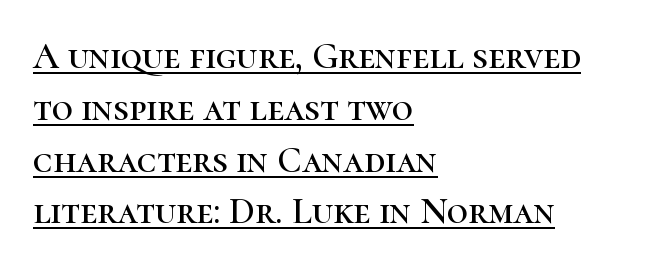
{"serif": "yes", "italic": "no", "width": "normal", "stroke_contrast": "high", "x_height": "medium", "monospaced": "no", "underline": "yes", "align": "left", "line_spacing": "normal", "line_spacing_ratio": 1.4, "letter_spacing": "normal", "letter_spacing_em": 0.0, "glyph_px": 37}
